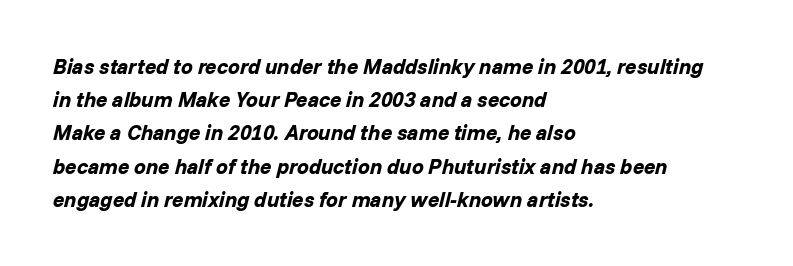
{"italic": "yes", "lean": "right", "slant_degrees": 14, "bold": "yes", "underline": "no", "align": "left", "line_spacing": "normal", "line_spacing_ratio": 1.58, "letter_spacing": "normal", "letter_spacing_em": 0.0, "glyph_px": 21}
